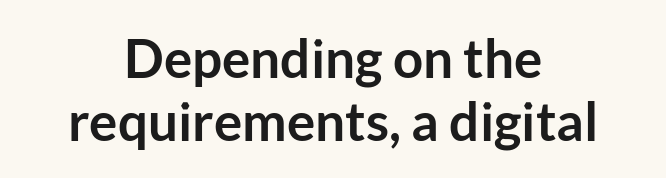
{"serif": "no", "italic": "no", "bold": "yes", "weight": "semibold", "width": "normal", "stroke_contrast": "low", "x_height": "medium", "monospaced": "no", "underline": "no", "align": "center", "line_spacing_ratio": 1.18, "letter_spacing": "normal", "letter_spacing_em": 0.0, "glyph_px": 53}
